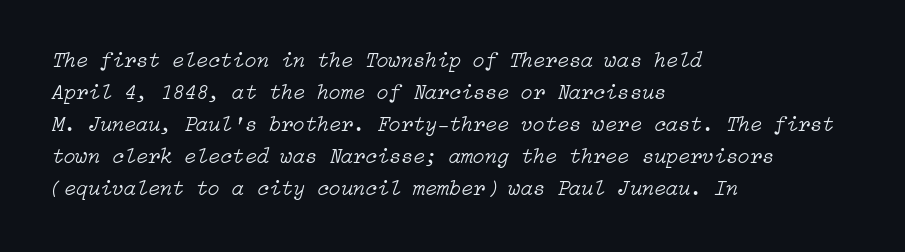
{"italic": "yes", "lean": "right", "slant_degrees": 15, "bold": "no", "underline": "no", "align": "left", "line_spacing": "normal", "line_spacing_ratio": 1.45, "letter_spacing": "normal", "letter_spacing_em": 0.0, "glyph_px": 22}
